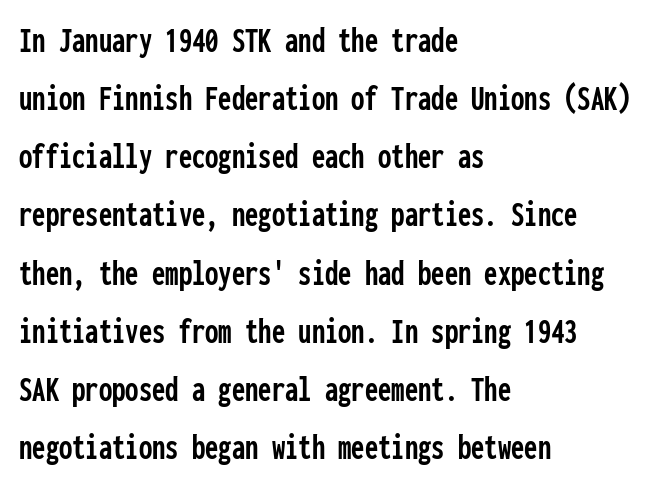
The lettering holds an erect, upright posture throughout. Visually the block forms a straight wall on the left and a jagged coastline on the right. The rendering shows plain stroke endings on the letterforms — a sans-serif design. Normally led — the rows are evenly, conventionally spaced.
